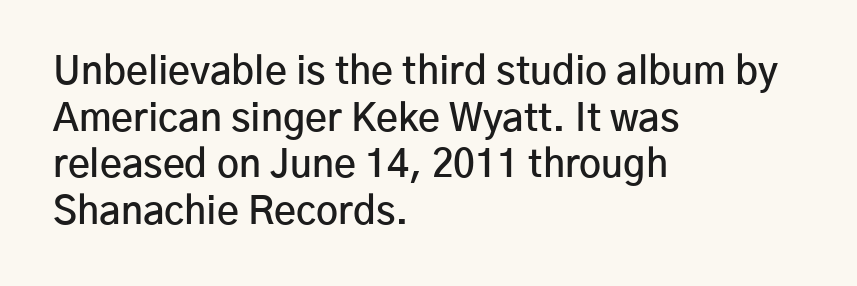
Q: Is the text bold? A: Semi-bold.
Q: Is the text italic (slanted)? A: No, it is upright.
Q: Is the typeface a serif or a sans-serif typeface? A: Sans-serif.
Q: Is the text underlined? A: No.
Q: How is the paragraph aligned? A: Left-aligned.
Q: Is the spacing between letters normal or unusually wide? A: Normal.
Q: Width (condensed, normal, or wide)? A: Normal.
Q: Stroke contrast? A: Low.
Q: x-height? A: Medium.
Q: Monospaced? A: No.
